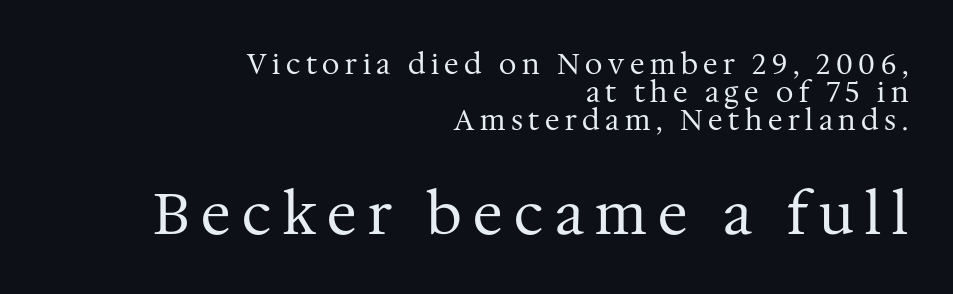
Stem width sits at or under what a default text font uses. Character size in the trailing block exceeds that of the leading block. This sample uses an upright cut, with every glyph sitting square on the baseline. A typesetter would call this leading minimal, almost set solid. Lines of text with bare space underneath. Is the block centered? No — it sits flush against the right margin.
